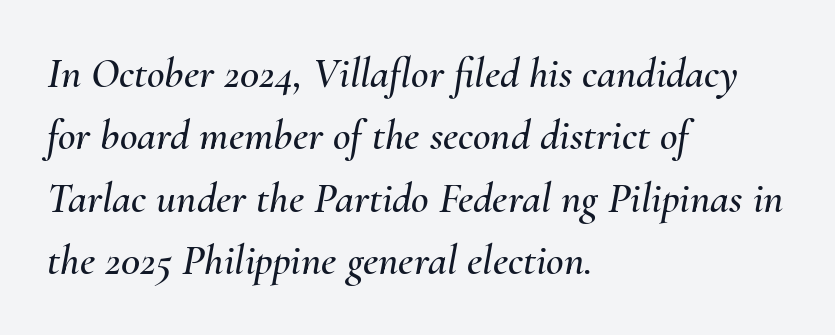
{"italic": "yes", "lean": "right", "slant_degrees": 10, "width": "normal", "stroke_contrast": "medium", "x_height": "small", "monospaced": "no", "underline": "no", "align": "left", "line_spacing": "normal", "line_spacing_ratio": 1.45, "letter_spacing": "normal", "letter_spacing_em": 0.0, "glyph_px": 43}
